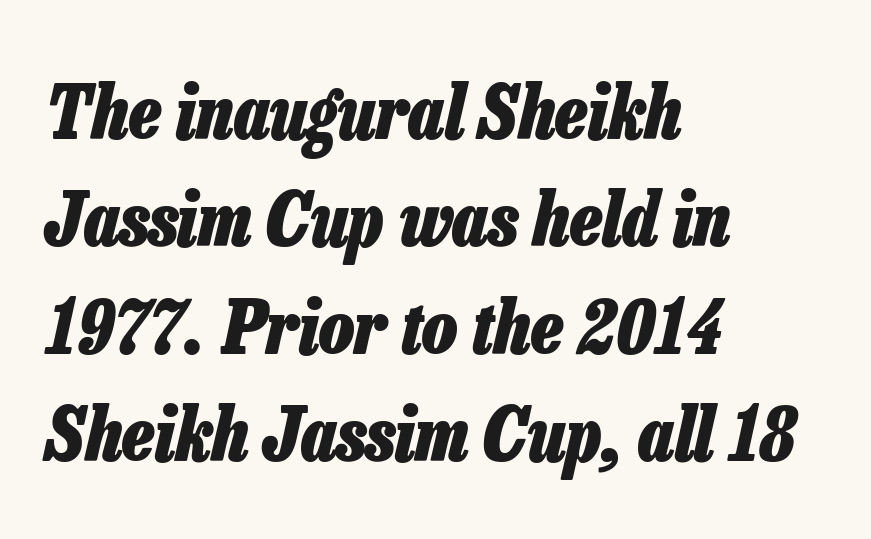
Compared with a centered layout, this one pins lines to the left instead. A typesetter would mark this as italic. Line spacing here is normal. The gap between lines stays unmarked. These lines are rendered in a variable-pitch font.
